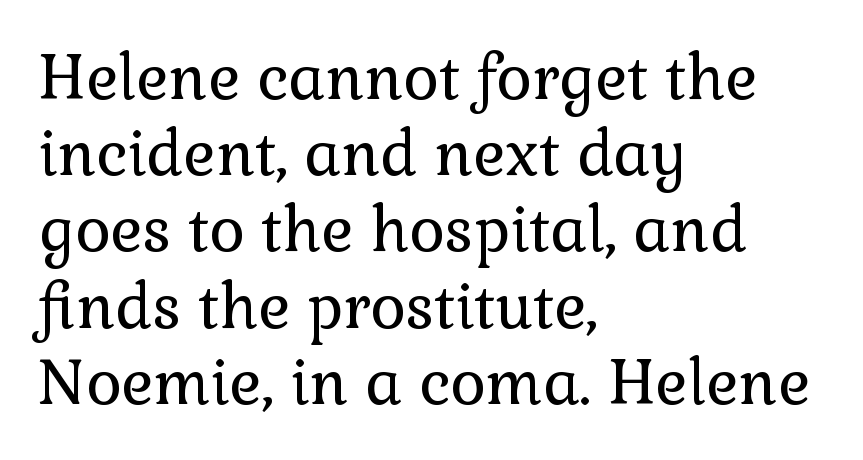
{"serif": "yes", "italic": "no", "bold": "no", "weight": "regular", "width": "normal", "x_height": "medium", "monospaced": "no", "underline": "no", "align": "left", "line_spacing": "normal", "line_spacing_ratio": 1.25, "letter_spacing": "normal", "letter_spacing_em": 0.0, "glyph_px": 61}
